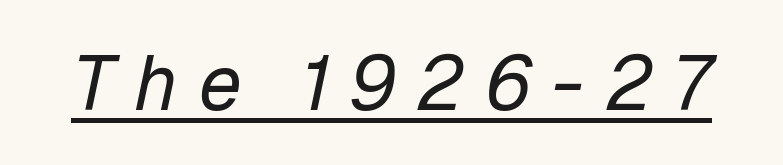
The image shows 77 px regular-weight type, italic (leaning right); set unusually wide letter spacing (+0.27 em), underlined; low stroke contrast and a medium x-height.
